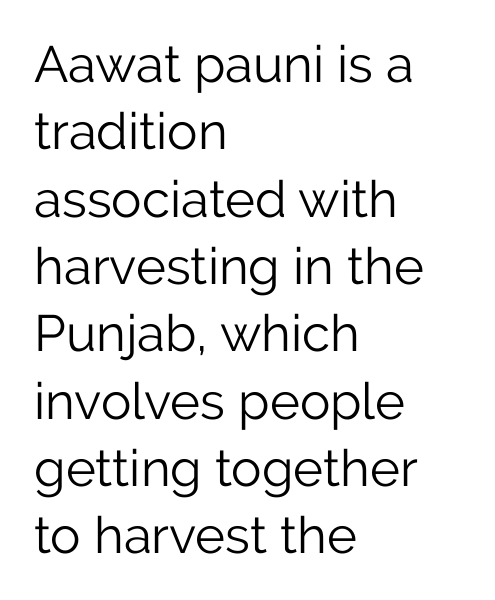
{"serif": "no", "italic": "no", "bold": "no", "weight": "light", "width": "normal", "stroke_contrast": "low", "x_height": "medium", "monospaced": "no", "underline": "no", "align": "left", "line_spacing": "normal", "line_spacing_ratio": 1.32, "letter_spacing": "normal", "letter_spacing_em": 0.0, "glyph_px": 51}
